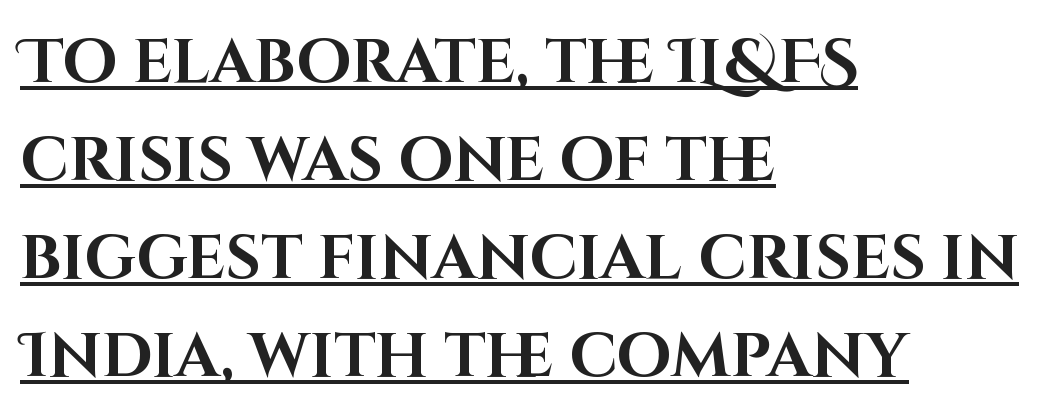
The image shows 62 px bold sans-serif type, upright; set left-aligned, normal line spacing (1.58x), normal letter spacing, underlined; high stroke contrast and a large x-height.
